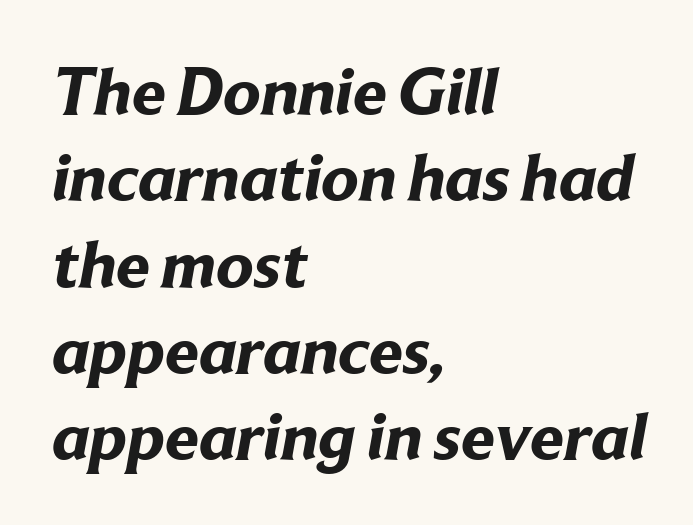
The image shows 68 px bold sans-serif type; set left-aligned, normal line spacing (1.27x), normal letter spacing, not underlined; low stroke contrast and a medium x-height.
